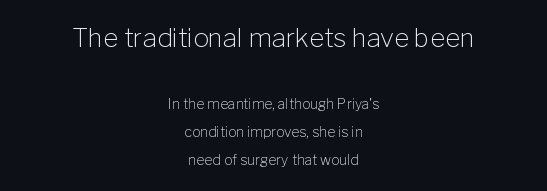
{"italic": "no", "bold": "no", "underline": "no", "align": "center", "line_spacing": "loose", "line_spacing_ratio": 2.03, "letter_spacing": "normal", "letter_spacing_em": 0.0, "larger_block": "first", "size_ratio": 1.86, "glyph_px": 26}
